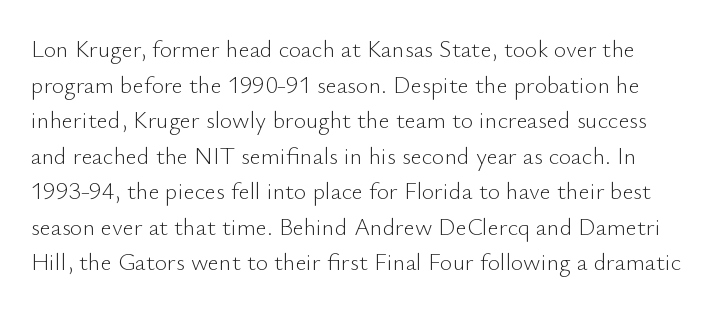
The image shows 24 px text type, upright; set normal line spacing (1.48x), normal letter spacing, not underlined.
